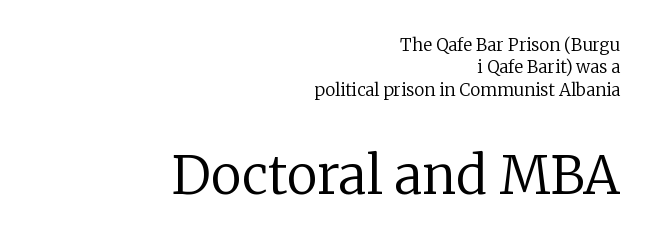
The image shows 52 px regular-weight serif type, upright; set right-aligned, normal line spacing (1.31x), normal letter spacing, not underlined; the second (bottom) block is 3.06x larger; low stroke contrast and a medium x-height.
